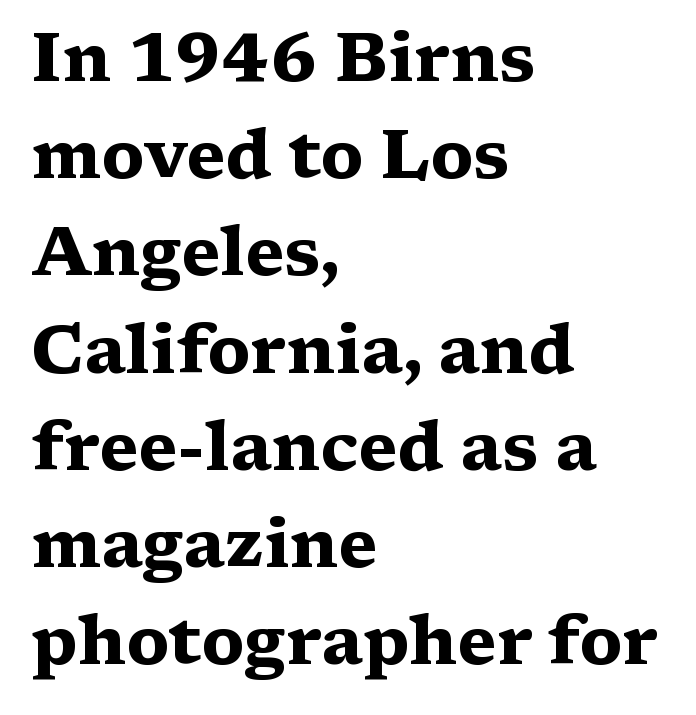
{"serif": "yes", "italic": "no", "bold": "yes", "weight": "heavy", "width": "wide", "stroke_contrast": "medium", "x_height": "medium", "monospaced": "no", "underline": "no", "align": "left", "line_spacing": "normal", "line_spacing_ratio": 1.43, "letter_spacing": "normal", "letter_spacing_em": 0.0, "glyph_px": 68}
